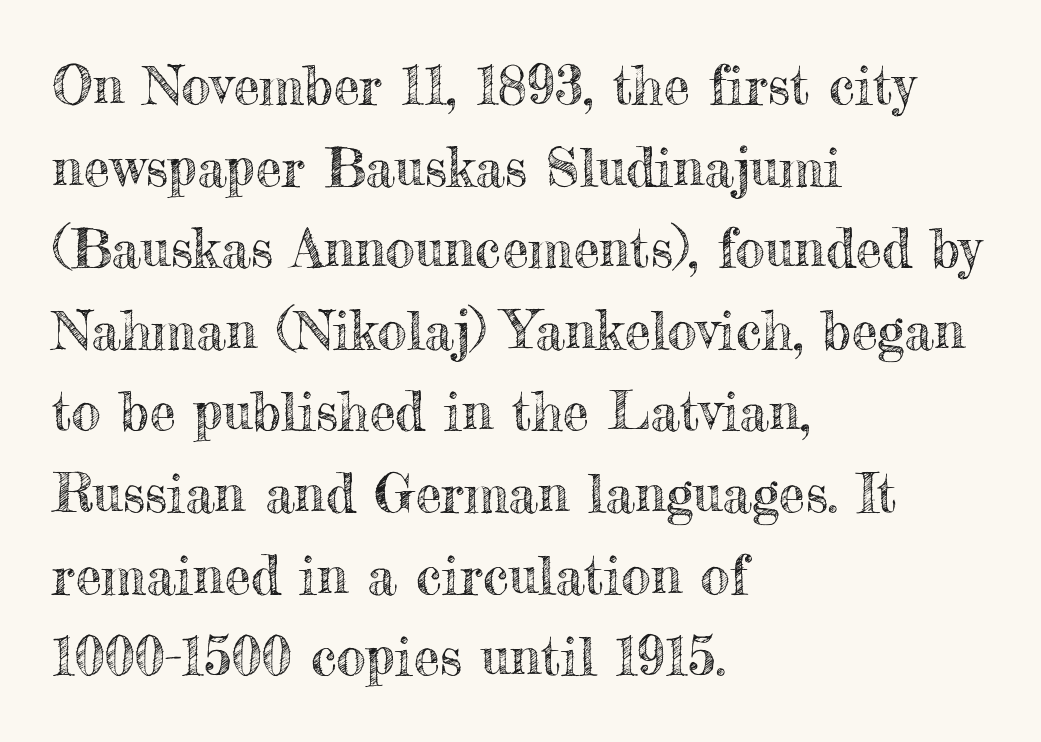
Italic: no, the glyphs are upright roman. A typesetter would call this proportional, since set widths differ per character. Does the copy run flush right? No — it runs flush left. Normally led — the rows are evenly, conventionally spaced. Unmarked baselines from the first word to the last.
